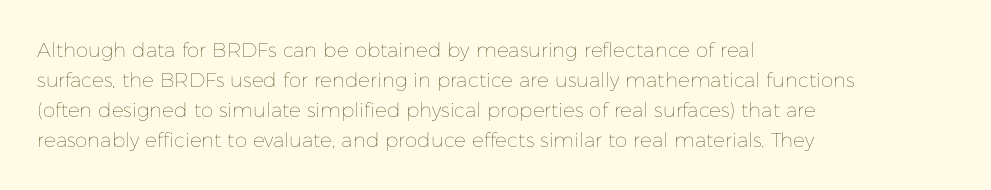
Q: Is the text bold? A: No.
Q: Is the text italic (slanted)? A: No, it is upright.
Q: Is the text underlined? A: No.
Q: How is the paragraph aligned? A: Left-aligned.
Q: Is the spacing between letters normal or unusually wide? A: Normal.
Q: Is the spacing between lines tight, normal or loose? A: Normal.
